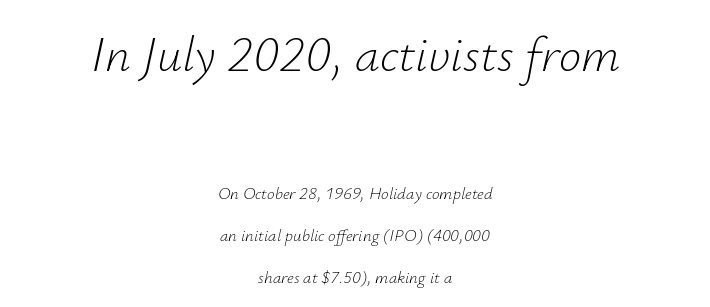
Here the designer chose a conventional face with non-uniform glyph widths. The compositor balanced each line on the midline. Is the type slanted? Yes — the strokes lean at a clear angle. Decoration check: the copy has no underline. No heavy texture on the line: the type isn't bold.
